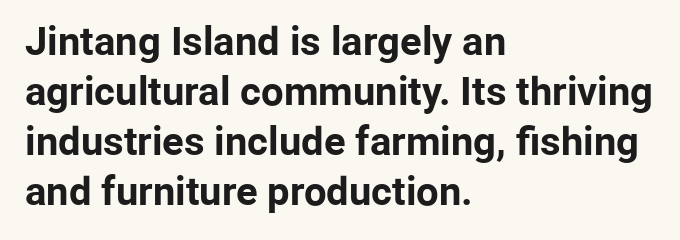
Q: Is the text bold? A: Yes.
Q: Is the text italic (slanted)? A: No, it is upright.
Q: Is the typeface a serif or a sans-serif typeface? A: Sans-serif.
Q: Is the text underlined? A: No.
Q: How is the paragraph aligned? A: Left-aligned.
Q: Is the spacing between letters normal or unusually wide? A: Normal.
Q: Is the spacing between lines tight, normal or loose? A: Normal.
Q: Width (condensed, normal, or wide)? A: Normal.
Q: Stroke contrast? A: Low.
Q: x-height? A: Medium.
Q: Monospaced? A: No.
